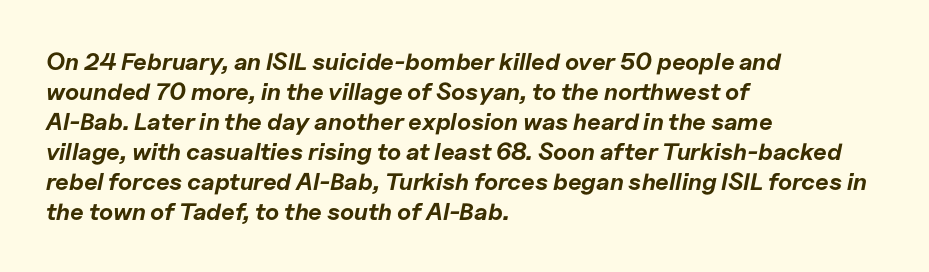
Q: Is the text bold? A: Yes.
Q: Is the text italic (slanted)? A: Yes, it leans right by about 11 degrees.
Q: Is the text underlined? A: No.
Q: How is the paragraph aligned? A: Left-aligned.
Q: Is the spacing between letters normal or unusually wide? A: Normal.
Q: Is the spacing between lines tight, normal or loose? A: Normal.
